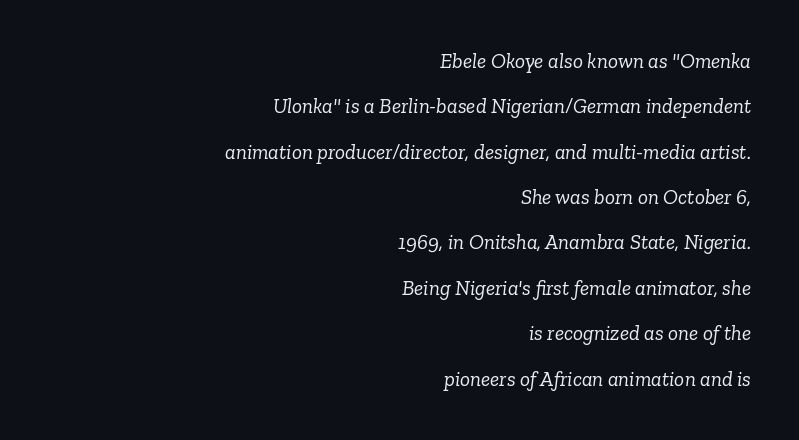
{"italic": "yes", "lean": "right", "slant_degrees": 6, "bold": "no", "underline": "no", "align": "right", "line_spacing": "loose", "line_spacing_ratio": 2.16, "letter_spacing": "normal", "letter_spacing_em": 0.0, "glyph_px": 21}
